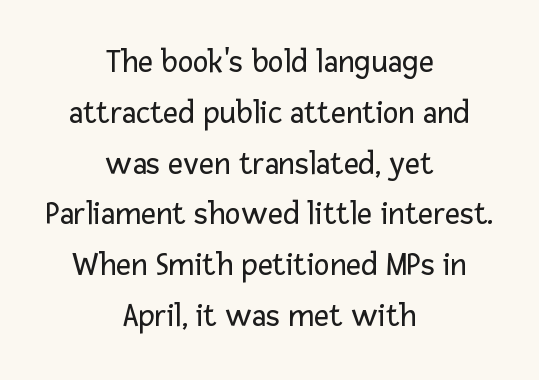
This rendering employs a face without finishing strokes, i.e., a sans-serif. If you drew a line through each stem, it would be perfectly vertical. Students, note that the glyphs here touch the page at normal intervals. Reading down the column, the eye jumps a familiar distance to each next line.
